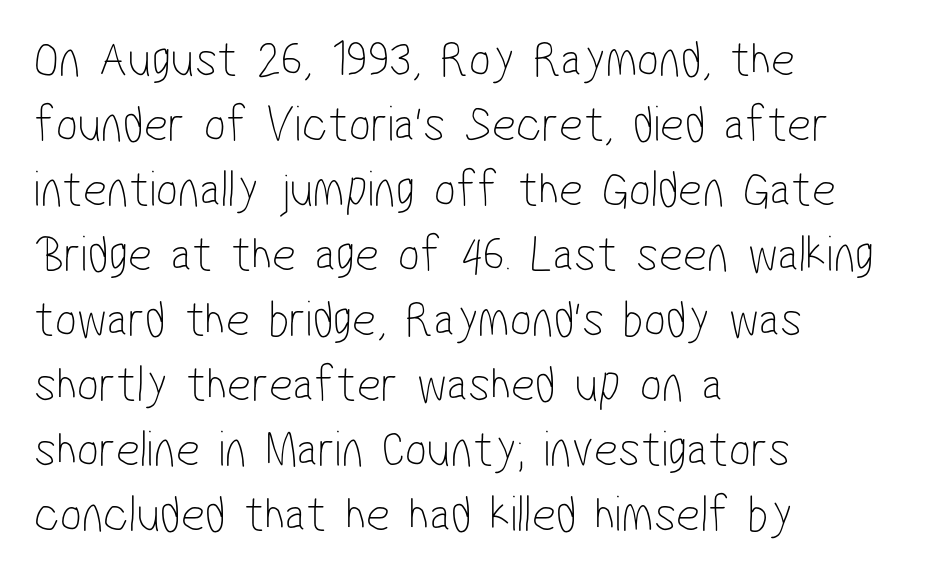
{"serif": "no", "bold": "no", "weight": "thin", "width": "condensed", "stroke_contrast": "low", "x_height": "medium", "monospaced": "no", "underline": "no", "align": "left", "line_spacing": "normal", "line_spacing_ratio": 1.25, "letter_spacing": "normal", "letter_spacing_em": 0.0, "glyph_px": 52}
